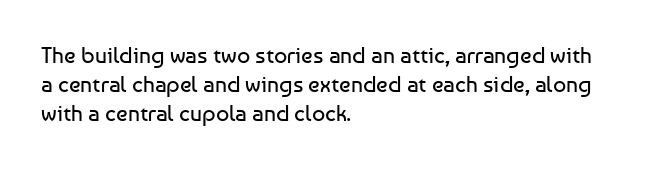
Nothing unusual about the tracking: characters are spaced as the font intends. Caption: multi-line text, flush left, ragged right. How would I describe the line gaps? Plain and ordinary. Unbolded letterforms with no extra heft.
